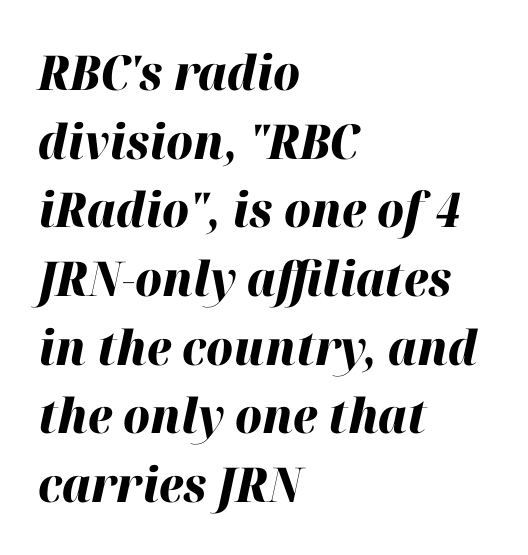
{"italic": "yes", "lean": "right", "slant_degrees": 12, "bold": "yes", "weight": "heavy", "width": "normal", "stroke_contrast": "high", "x_height": "medium", "monospaced": "no", "underline": "no", "align": "left", "line_spacing": "normal", "line_spacing_ratio": 1.43, "letter_spacing": "normal", "letter_spacing_em": 0.0, "glyph_px": 48}
